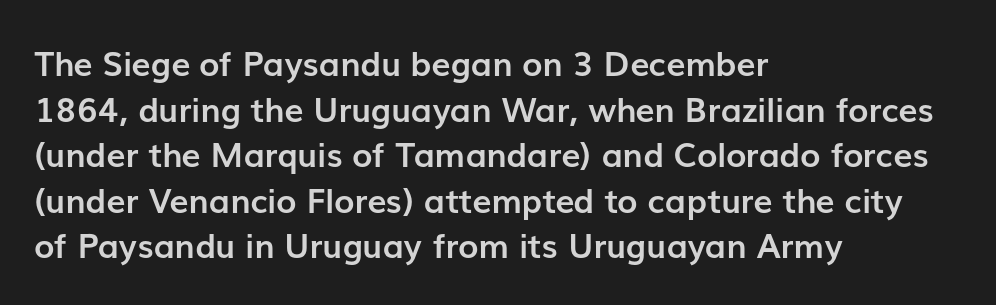
Is this a sans? Yes — the strokes have no serifs. Short and long lines alike share a common starting point at left. Line spacing here is normal. Decoration check: the copy has no underline.
